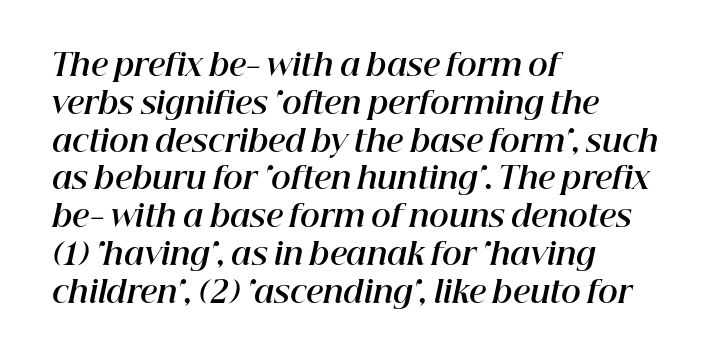
The image shows 30 px bold type, italic (leaning right); set left-aligned, normal line spacing (1.26x), normal letter spacing, not underlined; high stroke contrast and a medium x-height.
